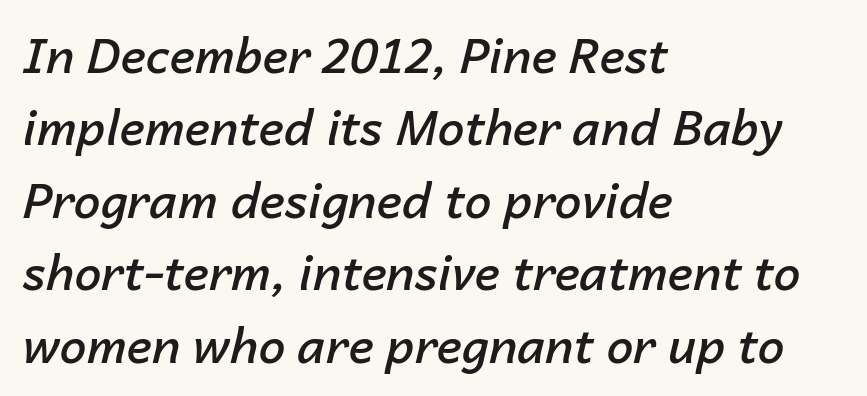
The image shows 48 px semibold type, italic (leaning right); set left-aligned, normal line spacing (1.51x), normal letter spacing, not underlined; low stroke contrast and a medium x-height.
